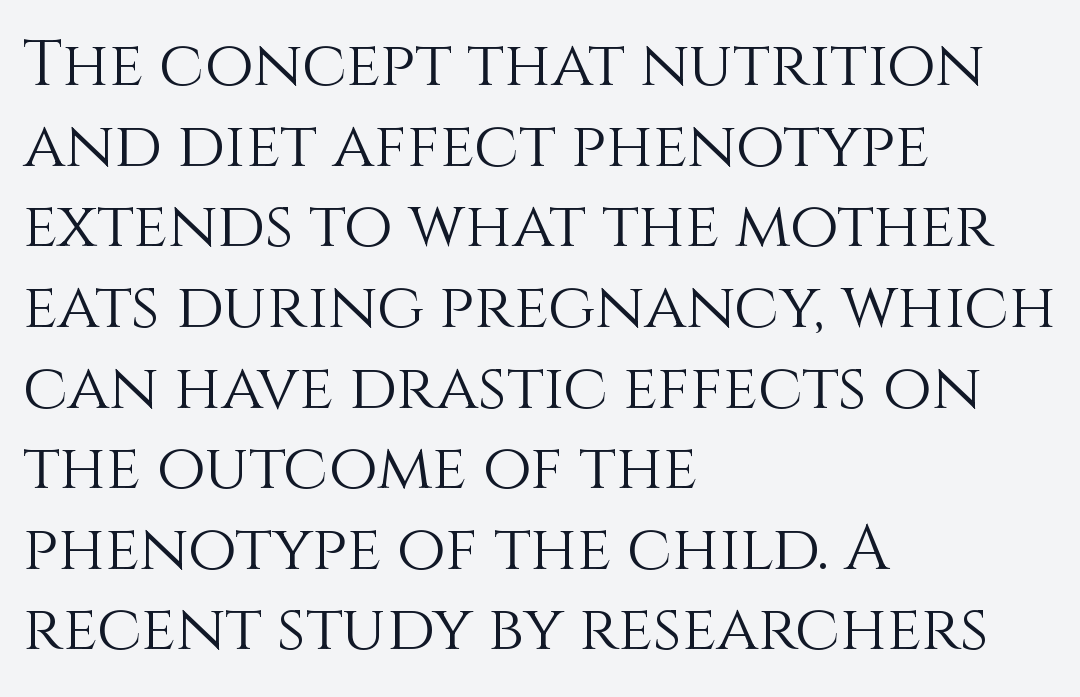
Leading: standard. Is this a fixed-width face? No — the glyphs have proportional, varying widths. This is roman type, the default non-slanted kind. The face looks like a standard text weight, possibly lighter. Nothing unusual about the tracking: characters are spaced as the font intends. Beneath every word, the page is bare.
